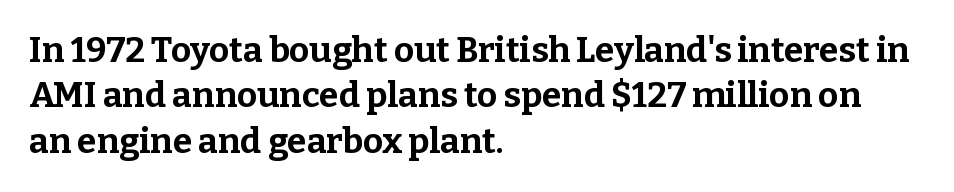
Q: Is the text bold? A: Yes.
Q: Is the text italic (slanted)? A: No, it is upright.
Q: Is the typeface a serif or a sans-serif typeface? A: Serif.
Q: Is the text underlined? A: No.
Q: How is the paragraph aligned? A: Left-aligned.
Q: Is the spacing between letters normal or unusually wide? A: Normal.
Q: Is the spacing between lines tight, normal or loose? A: Normal.
Q: Width (condensed, normal, or wide)? A: Normal.
Q: Stroke contrast? A: Low.
Q: x-height? A: Medium.
Q: Monospaced? A: No.
